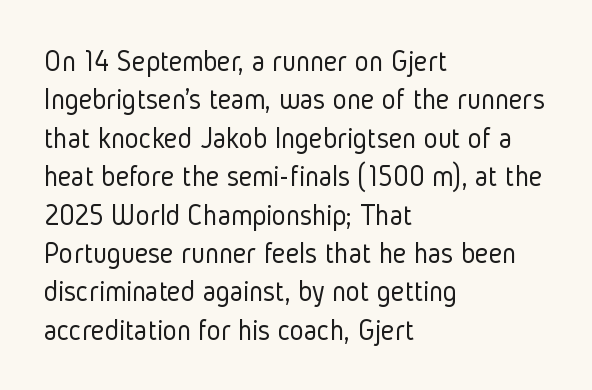
{"serif": "no", "italic": "no", "bold": "no", "weight": "light", "width": "condensed", "stroke_contrast": "low", "x_height": "medium", "monospaced": "no", "underline": "no", "align": "left", "line_spacing": "normal", "line_spacing_ratio": 1.28, "letter_spacing": "normal", "letter_spacing_em": 0.0, "glyph_px": 30}
